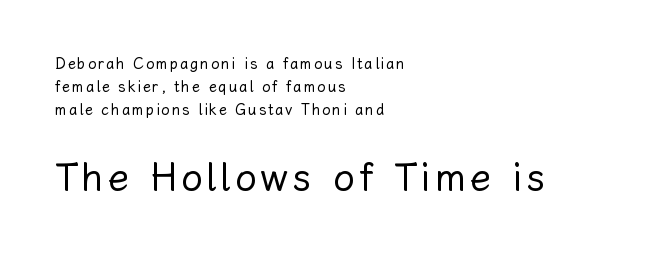
These lines were composed using upright roman letters. Decoration check: the copy has no underline. Which chunk is bigger? The second one — the bottom block dwarfs the top. Spacing verdict: proportional, widths tailored to each character. The letters look calm and open, with moderate or lighter stems. These lines stack with their left ends in a neat column.
